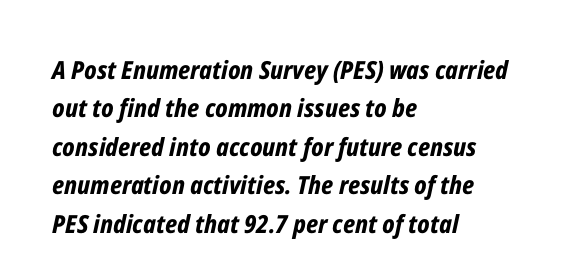
Q: Is the text bold? A: Yes.
Q: Is the text italic (slanted)? A: Yes, it leans right by about 12 degrees.
Q: Is the text underlined? A: No.
Q: How is the paragraph aligned? A: Left-aligned.
Q: Is the spacing between letters normal or unusually wide? A: Normal.
Q: Is the spacing between lines tight, normal or loose? A: Normal.
